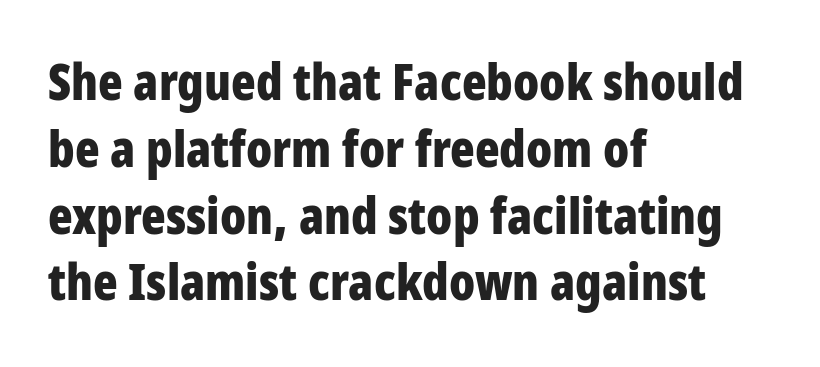
Q: Is the text bold? A: Yes.
Q: Is the text italic (slanted)? A: No, it is upright.
Q: Is the typeface a serif or a sans-serif typeface? A: Sans-serif.
Q: Is the text underlined? A: No.
Q: How is the paragraph aligned? A: Left-aligned.
Q: Is the spacing between letters normal or unusually wide? A: Normal.
Q: Is the spacing between lines tight, normal or loose? A: Normal.
Q: Width (condensed, normal, or wide)? A: Condensed.
Q: Stroke contrast? A: Low.
Q: x-height? A: Large.
Q: Monospaced? A: No.
